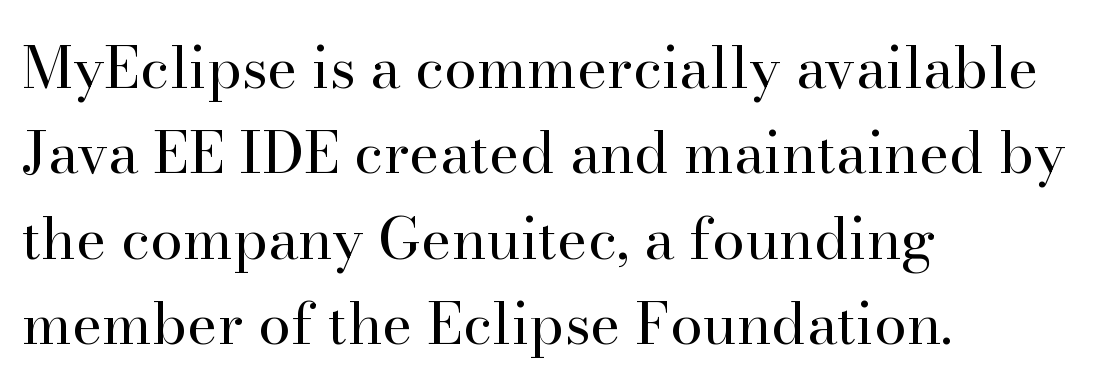
The rendering uses natural spacing where letterforms have individual widths. Any mark beneath the type? The region is blank. The type sits square on the baseline with zero lean. Is there much room between lines? A standard amount, neither cramped nor airy.
